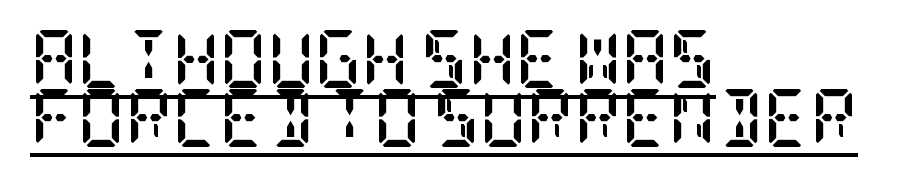
Q: Is the text bold? A: Yes.
Q: Is the text italic (slanted)? A: No, it is upright.
Q: Is the typeface a serif or a sans-serif typeface? A: Serif.
Q: Is the text underlined? A: Yes.
Q: How is the paragraph aligned? A: Left-aligned.
Q: Is the spacing between letters normal or unusually wide? A: Normal.
Q: Is the spacing between lines tight, normal or loose? A: Tight.
Q: Width (condensed, normal, or wide)? A: Condensed.
Q: Stroke contrast? A: Low.
Q: x-height? A: Large.
